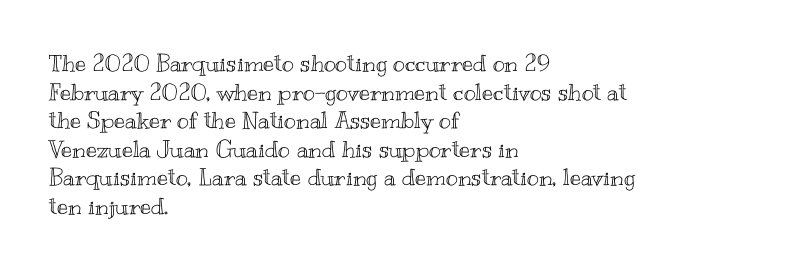
Each line starts at the same left margin while the right side varies. This sample uses plain, unmodified letter spacing. Only glyphs here, with clear space below each row. The letters stand upright; this is a roman face.
